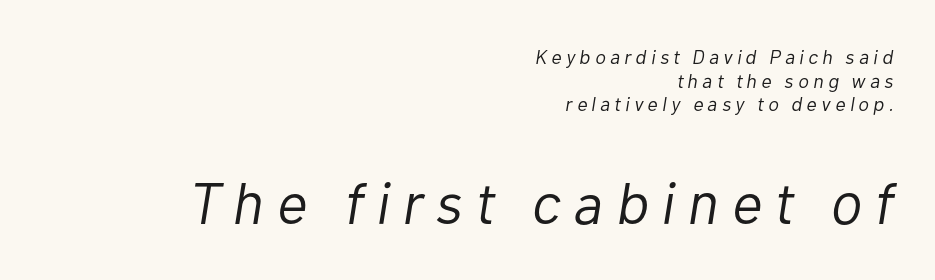
A typesetter would mark this as italic. A bare baseline throughout the passage. This sample has the flowing, uneven cadence of proportional lettering. You could only call the tracking loose — the letters float apart.
